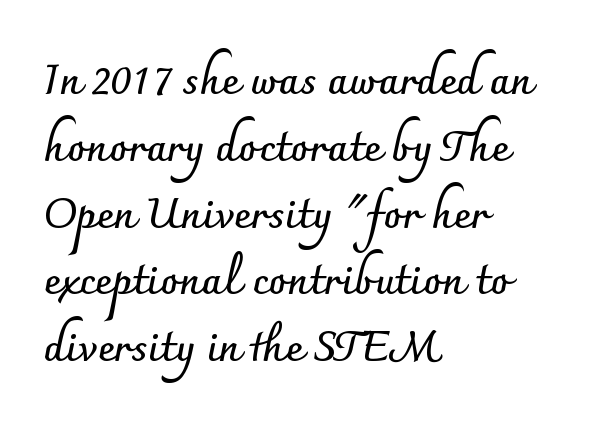
The rows are spaced the way most documents space them. A sans-serif font was chosen for this passage. The letters advance in unequal steps, a hallmark of proportional type.
